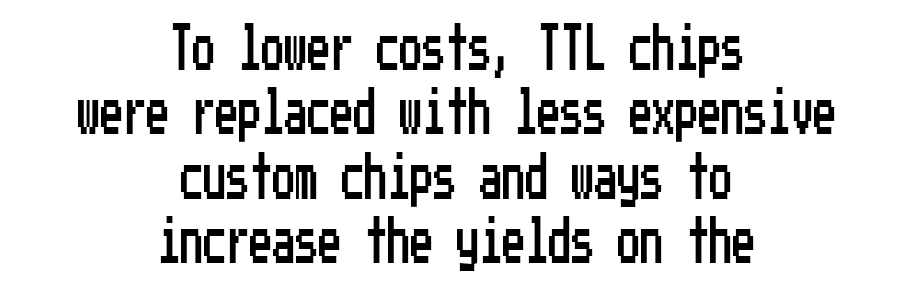
If you folded the block vertically in half, each line would mirror itself in length. In terms of letterspacing, this is plain default setting. The rendering uses a moderate line-height, typical for paragraphs. A roman cut, with each character standing at attention.
